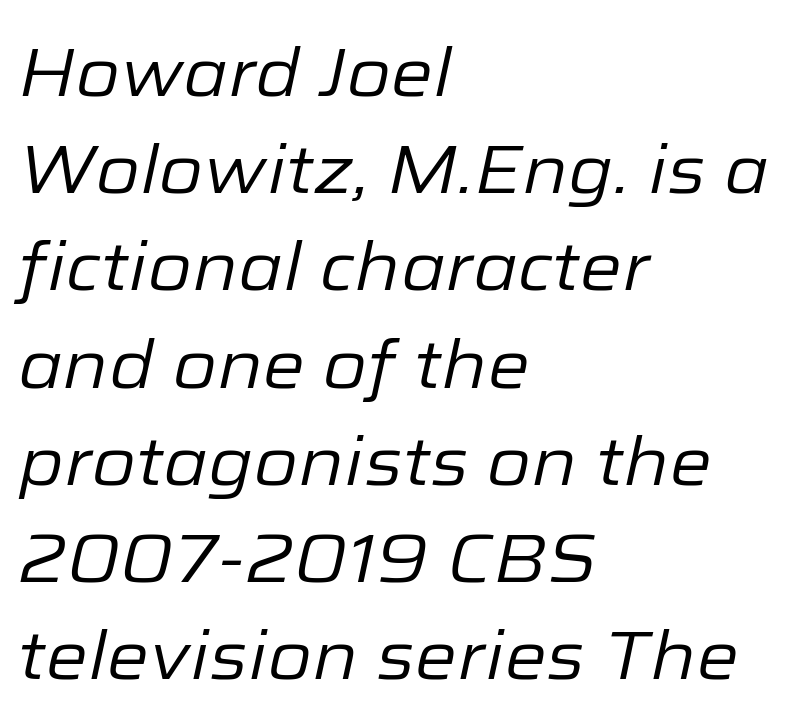
The rendering applies a slant to the glyphs. Heaviness? Minimal to ordinary, like unemphasized prose. Spacing between characters is what you'd get straight out of the box. Reading down the block, your eye returns to a fixed left position each line. The passage shown is not underscored anywhere. What's the leading like? Ordinary, nothing unusual.
